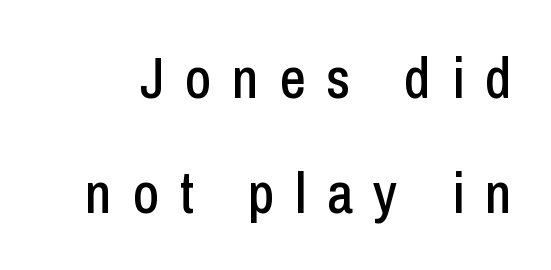
The image shows 57 px condensed sans-serif type, upright; set loose line spacing (2.01x), unusually wide letter spacing (+0.36 em), not underlined; low stroke contrast and a medium x-height.
